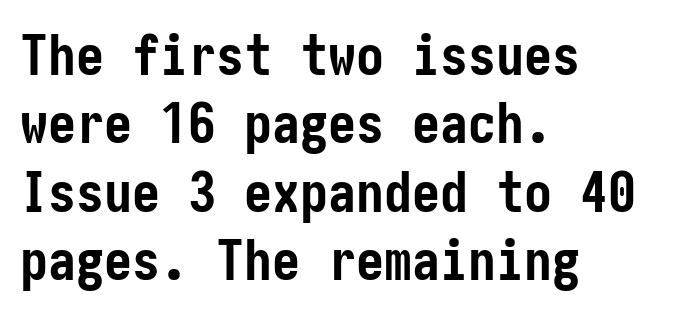
How heavy is the stroke? Heavy — this is a bold. Each letter's strokes conclude bluntly, with no projecting serifs. Notice how the passage keeps a crisp vertical edge on the left only. A bare baseline throughout the passage.
